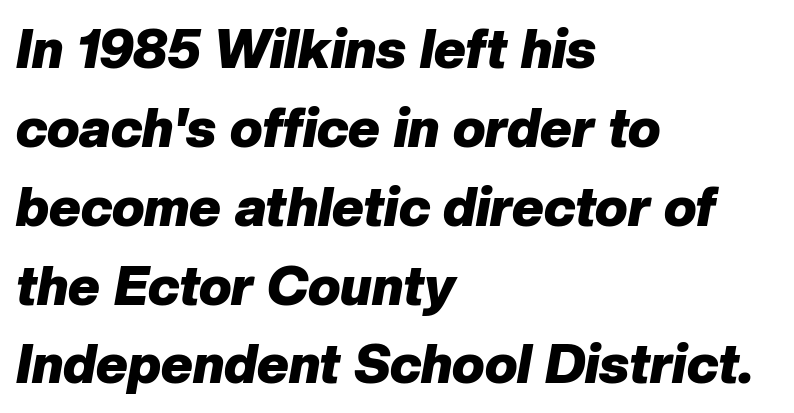
You could not count columns in this text — the font is proportionally spaced. Words appear dense and cohesive because spacing is normal. Pretty heavy lettering here — definitely bold. These lines are set flush left with a ragged right edge. Does the lettering tilt? It does — this is italic.
